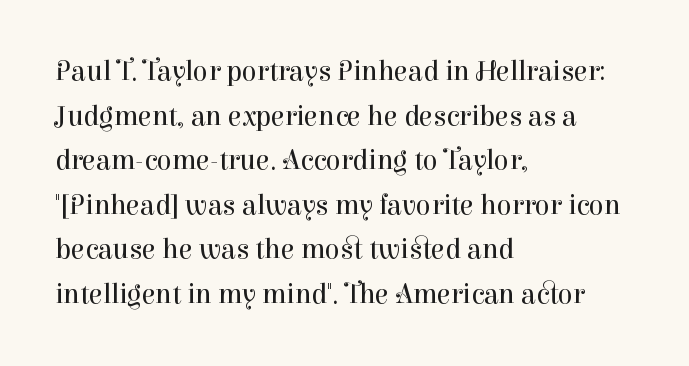
Q: Is the text bold? A: No.
Q: Is the text italic (slanted)? A: No, it is upright.
Q: Is the typeface a serif or a sans-serif typeface? A: Serif.
Q: Is the text underlined? A: No.
Q: How is the paragraph aligned? A: Left-aligned.
Q: Is the spacing between letters normal or unusually wide? A: Normal.
Q: Is the spacing between lines tight, normal or loose? A: Normal.
Q: Width (condensed, normal, or wide)? A: Normal.
Q: Stroke contrast? A: High.
Q: x-height? A: Medium.
Q: Monospaced? A: No.
